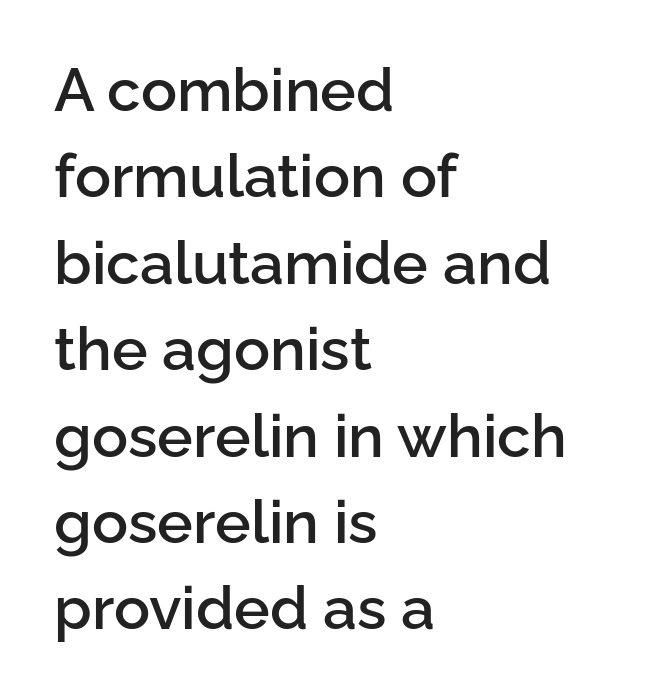
{"serif": "no", "italic": "no", "bold": "semi", "weight": "semibold", "width": "normal", "stroke_contrast": "low", "x_height": "medium", "monospaced": "no", "underline": "no", "align": "left", "line_spacing": "normal", "line_spacing_ratio": 1.44, "letter_spacing": "normal", "letter_spacing_em": 0.0, "glyph_px": 60}
